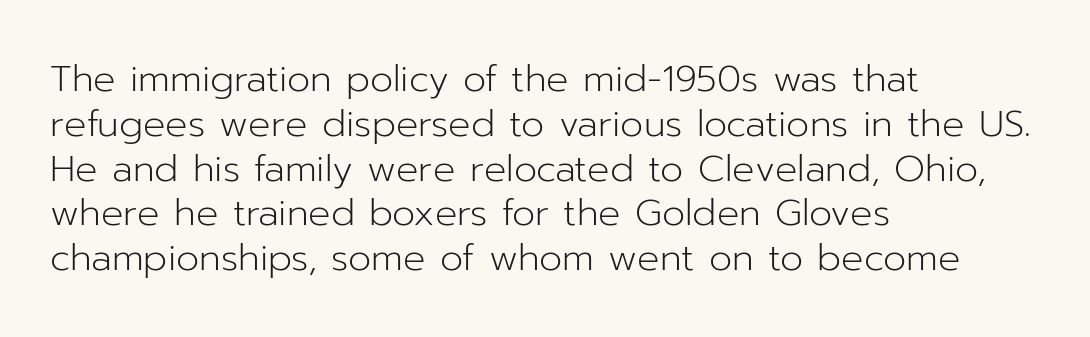
The image shows 37 px light sans-serif type, upright; set left-aligned, line spacing 1.21x, normal letter spacing, not underlined; low stroke contrast and a medium x-height.
